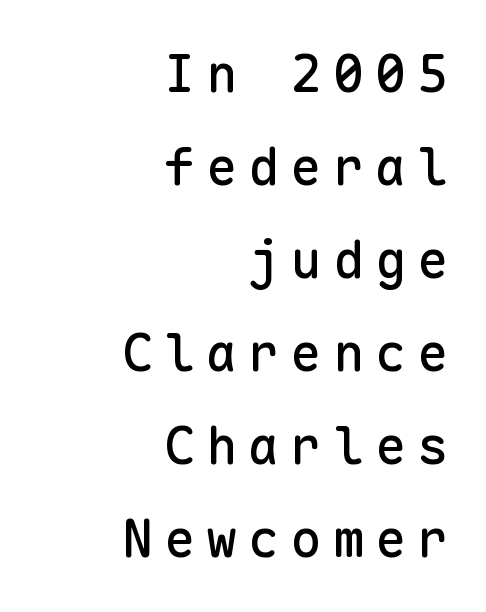
{"serif": "no", "italic": "no", "width": "normal", "stroke_contrast": "low", "x_height": "medium", "monospaced": "yes", "underline": "no", "align": "right", "line_spacing_ratio": 1.79, "letter_spacing": "wide", "letter_spacing_em": 0.21, "glyph_px": 52}
